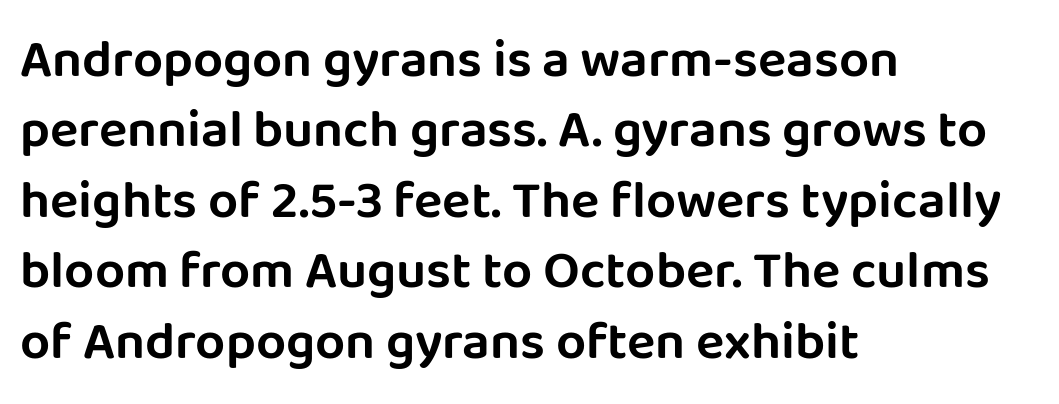
{"serif": "no", "italic": "no", "width": "normal", "stroke_contrast": "low", "x_height": "large", "monospaced": "no", "underline": "no", "align": "left", "line_spacing": "normal", "line_spacing_ratio": 1.33, "letter_spacing": "normal", "letter_spacing_em": 0.0, "glyph_px": 53}
